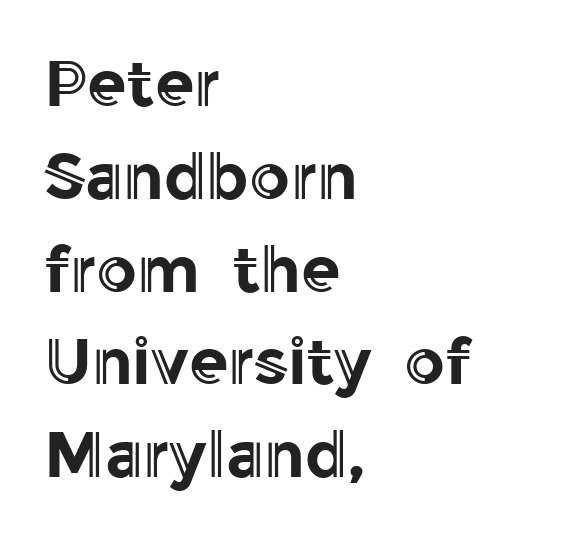
{"italic": "no", "width": "normal", "x_height": "medium", "monospaced": "no", "underline": "no", "align": "left", "line_spacing": "normal", "line_spacing_ratio": 1.45, "letter_spacing": "normal", "letter_spacing_em": 0.0, "glyph_px": 64}
